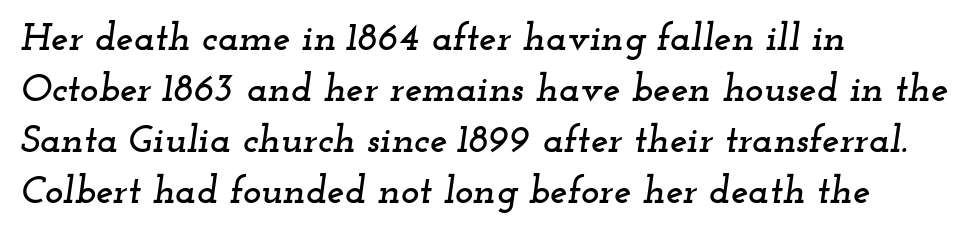
Q: Is the text italic (slanted)? A: Yes, it leans right by about 12 degrees.
Q: Is the typeface a serif or a sans-serif typeface? A: Serif.
Q: Is the text underlined? A: No.
Q: How is the paragraph aligned? A: Left-aligned.
Q: Is the spacing between letters normal or unusually wide? A: Normal.
Q: Is the spacing between lines tight, normal or loose? A: Normal.
Q: Width (condensed, normal, or wide)? A: Wide.
Q: Stroke contrast? A: Low.
Q: x-height? A: Small.
Q: Monospaced? A: No.
